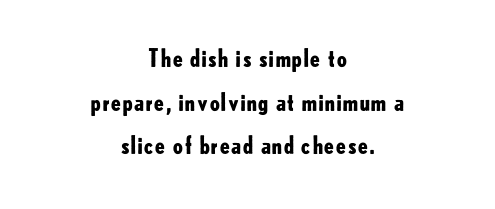
{"italic": "no", "bold": "yes", "underline": "no", "align": "center", "line_spacing_ratio": 1.82, "letter_spacing": "normal", "letter_spacing_em": 0.0, "glyph_px": 24}
